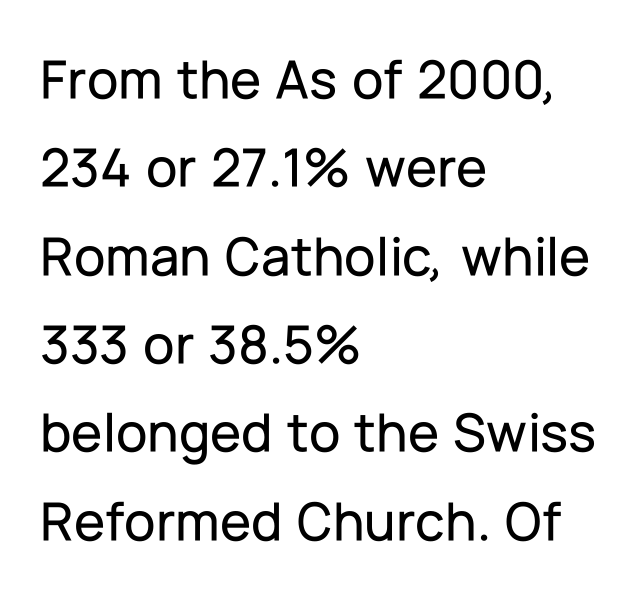
The image shows 57 px sans-serif type, upright; set left-aligned, normal line spacing (1.55x), normal letter spacing, not underlined; low stroke contrast and a medium x-height.
